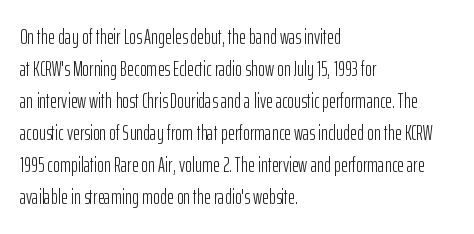
The image shows 21 px text type, upright; set left-aligned, normal line spacing (1.52x), normal letter spacing, not underlined.
